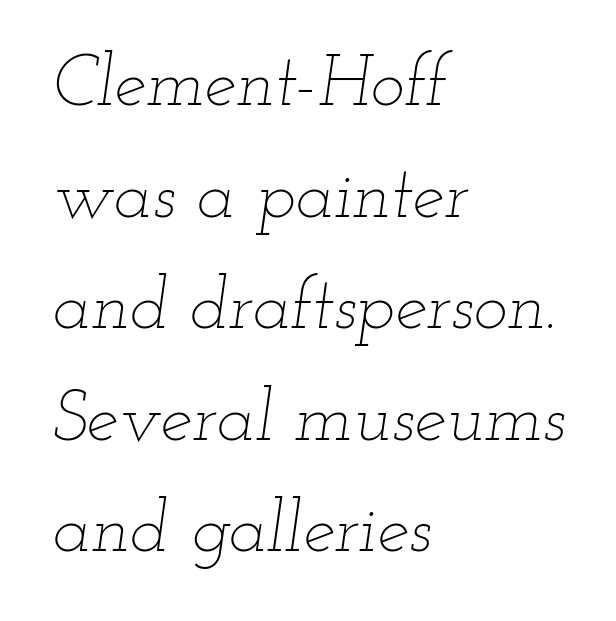
Q: Is the text bold? A: No.
Q: Is the text italic (slanted)? A: Yes, it leans right by about 12 degrees.
Q: Is the text underlined? A: No.
Q: How is the paragraph aligned? A: Left-aligned.
Q: Is the spacing between letters normal or unusually wide? A: Normal.
Q: Is the spacing between lines tight, normal or loose? A: Normal.
Q: Width (condensed, normal, or wide)? A: Wide.
Q: Stroke contrast? A: Low.
Q: x-height? A: Small.
Q: Monospaced? A: No.
